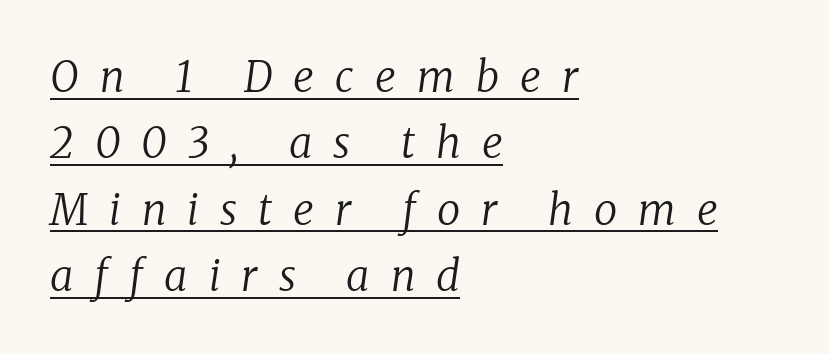
This sample has the flowing, uneven cadence of proportional lettering. Does the copy run flush right? No — it runs flush left. A light-to-regular cut is what we see here. The sample's only ornament is a line tracing under the words. Typographically, this falls in the serif category.
